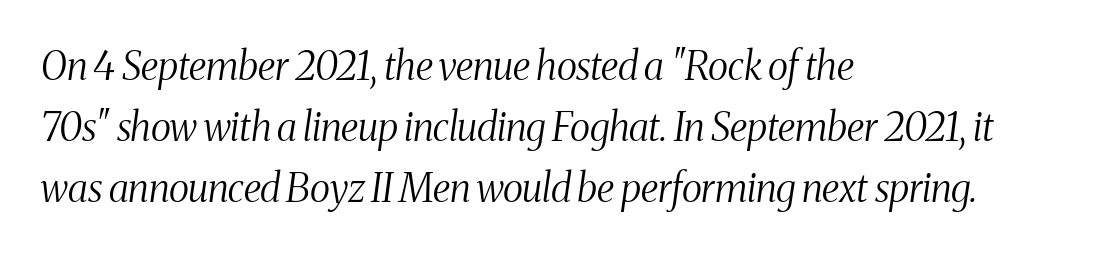
Does the copy run flush right? No — it runs flush left. Stroke thickness stays within the range of a standard reading face or lighter. To sum up the face: it has serifs. The letters sit at their default tracking, neither squeezed nor spread. Nobody drew a line under any word here. Each letter keeps its own natural width here, so spacing adapts to shape.
